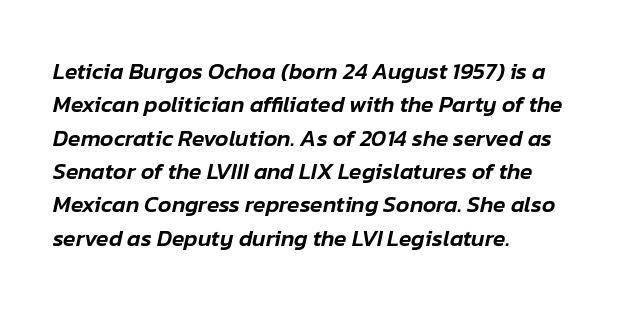
{"italic": "yes", "lean": "right", "slant_degrees": 12, "underline": "no", "align": "left", "line_spacing": "normal", "line_spacing_ratio": 1.45, "letter_spacing": "normal", "letter_spacing_em": 0.0, "glyph_px": 23}
